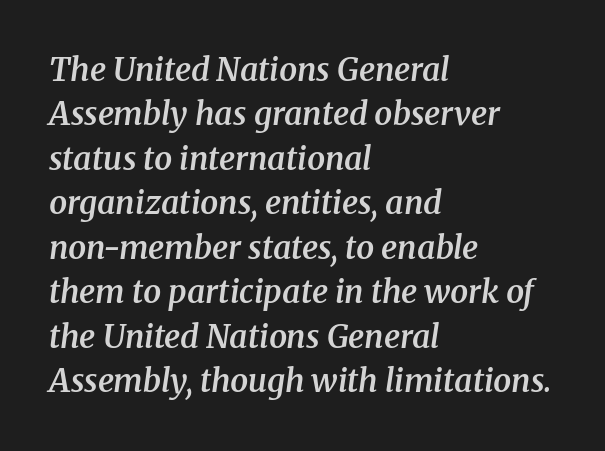
Q: Is the text bold? A: Semi-bold.
Q: Is the text italic (slanted)? A: Yes, it leans right by about 8 degrees.
Q: Is the typeface a serif or a sans-serif typeface? A: Serif.
Q: Is the text underlined? A: No.
Q: How is the paragraph aligned? A: Left-aligned.
Q: Is the spacing between letters normal or unusually wide? A: Normal.
Q: Is the spacing between lines tight, normal or loose? A: Normal.
Q: Width (condensed, normal, or wide)? A: Normal.
Q: Stroke contrast? A: Medium.
Q: x-height? A: Medium.
Q: Monospaced? A: No.
